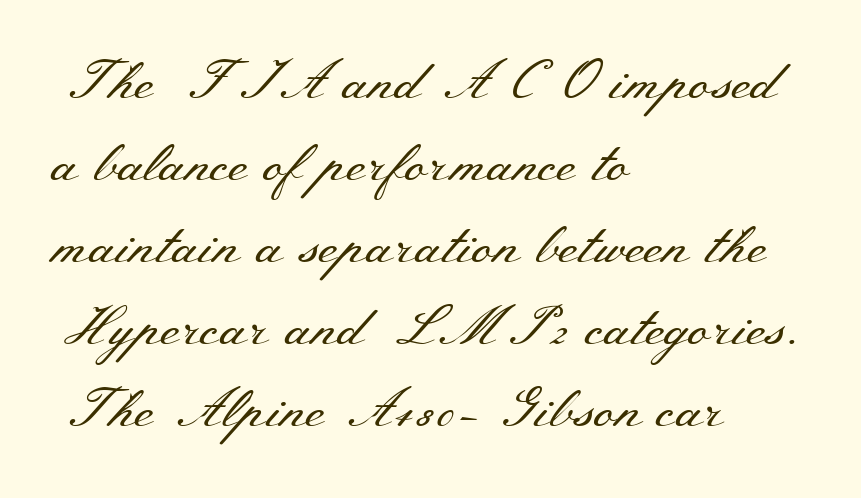
The image shows 54 px regular-weight, wide serif type; set left-aligned, normal line spacing (1.52x), normal letter spacing, not underlined; medium stroke contrast and a small x-height.
